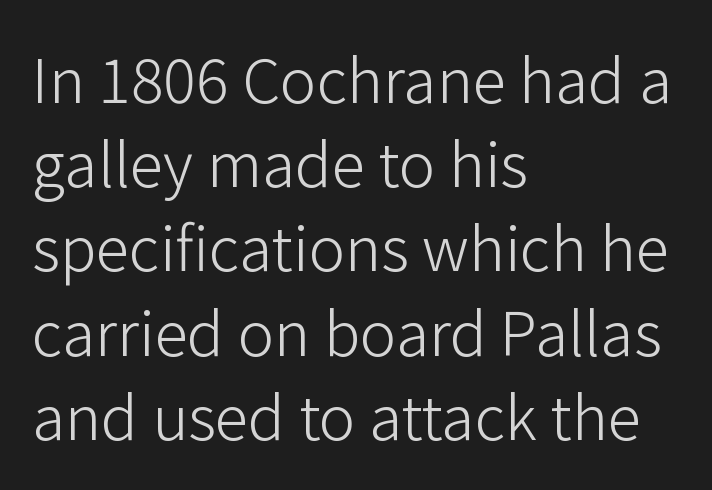
The image shows 61 px light sans-serif type, upright; set left-aligned, normal line spacing (1.38x), normal letter spacing, not underlined; low stroke contrast and a medium x-height.
